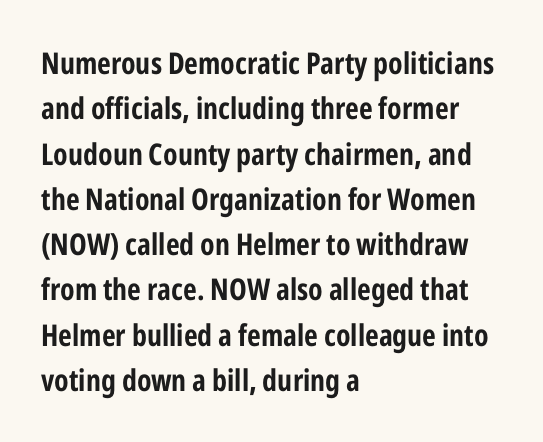
The glyphs have the mass of a bold cut. Quick note: underline off. Nobody touched the tracking dial on this one. Ascenders rise straight up at ninety degrees.
